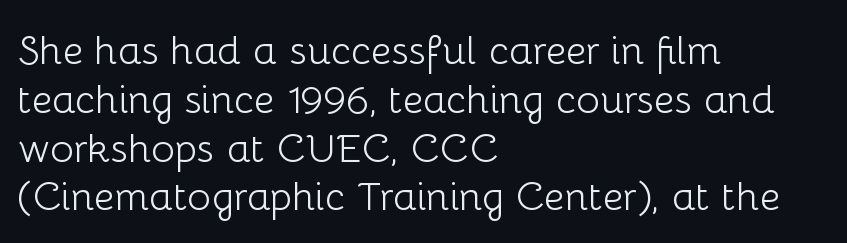
Q: Is the text bold? A: No.
Q: Is the text italic (slanted)? A: No, it is upright.
Q: Is the typeface a serif or a sans-serif typeface? A: Sans-serif.
Q: Is the text underlined? A: No.
Q: How is the paragraph aligned? A: Left-aligned.
Q: Is the spacing between letters normal or unusually wide? A: Normal.
Q: Width (condensed, normal, or wide)? A: Normal.
Q: Stroke contrast? A: Low.
Q: x-height? A: Medium.
Q: Monospaced? A: No.
